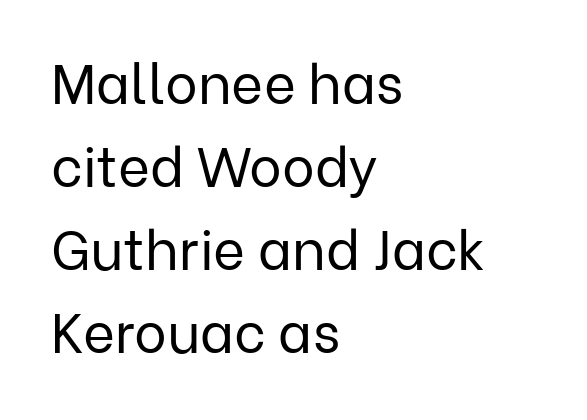
{"serif": "no", "italic": "no", "bold": "no", "weight": "regular", "width": "normal", "stroke_contrast": "low", "x_height": "medium", "monospaced": "no", "underline": "no", "align": "left", "line_spacing": "normal", "line_spacing_ratio": 1.51, "letter_spacing": "normal", "letter_spacing_em": 0.0, "glyph_px": 55}
